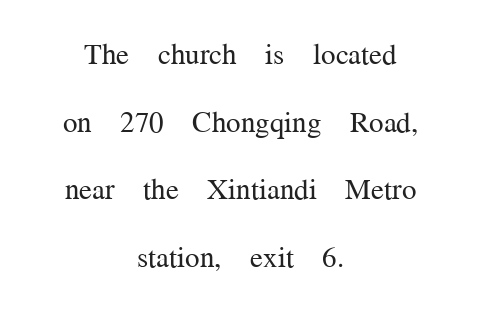
The image shows 29 px regular-weight serif type, upright; set centered, loose line spacing (2.33x), normal letter spacing, not underlined; medium stroke contrast and a medium x-height.
